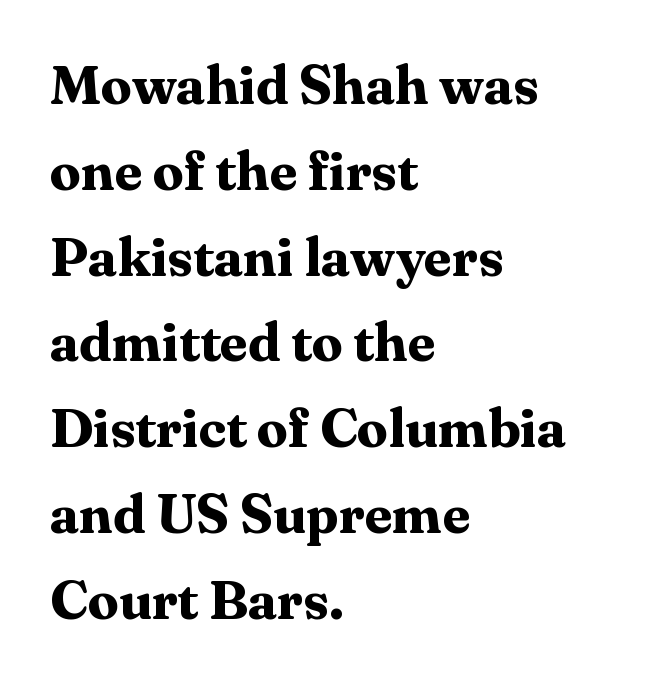
The space directly below the letters is spotless. Rendered with straight, roman letterforms. A student would call this left alignment; a typographer would say flush left, rag right. The rows are spaced the way most documents space them. Spacing between characters is what you'd get straight out of the box.
